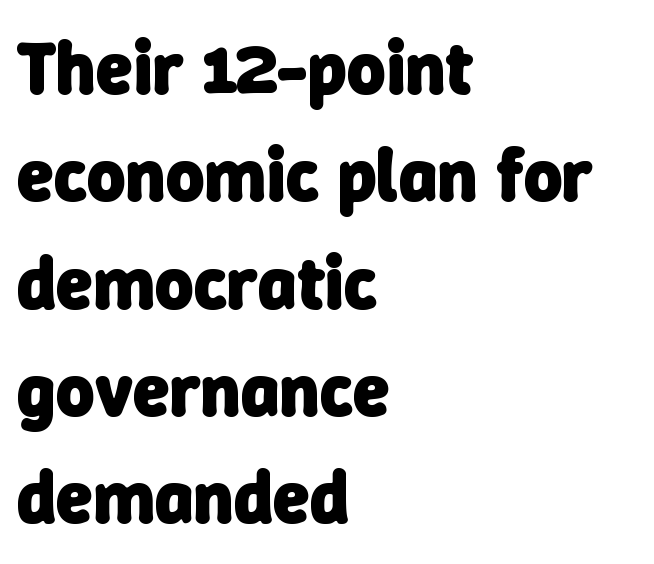
Q: Is the text bold? A: Yes.
Q: Is the typeface a serif or a sans-serif typeface? A: Sans-serif.
Q: Is the text underlined? A: No.
Q: How is the paragraph aligned? A: Left-aligned.
Q: Is the spacing between letters normal or unusually wide? A: Normal.
Q: Is the spacing between lines tight, normal or loose? A: Normal.
Q: Width (condensed, normal, or wide)? A: Normal.
Q: Stroke contrast? A: Low.
Q: x-height? A: Medium.
Q: Monospaced? A: No.
